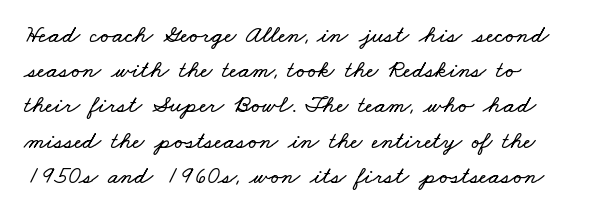
The image shows 25 px text type; set left-aligned, normal line spacing (1.41x), normal letter spacing, not underlined.
